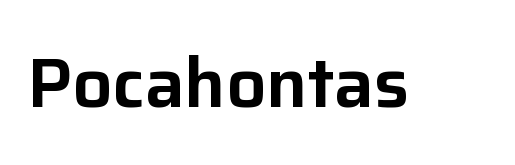
{"serif": "no", "italic": "no", "width": "normal", "stroke_contrast": "low", "x_height": "medium", "monospaced": "no", "underline": "no", "letter_spacing": "normal", "letter_spacing_em": 0.0, "glyph_px": 70}
